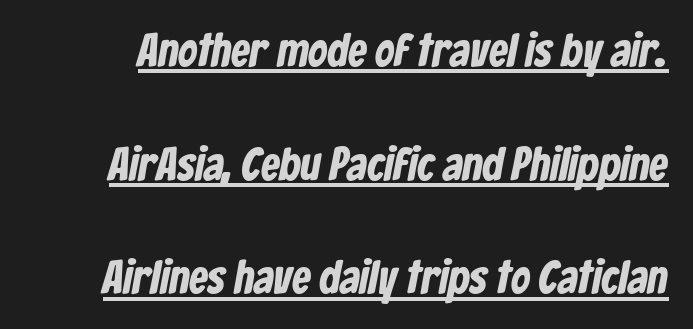
Q: Is the text bold? A: Yes.
Q: Is the typeface a serif or a sans-serif typeface? A: Sans-serif.
Q: Is the text underlined? A: Yes.
Q: Is the spacing between letters normal or unusually wide? A: Normal.
Q: Is the spacing between lines tight, normal or loose? A: Loose.
Q: Width (condensed, normal, or wide)? A: Condensed.
Q: Stroke contrast? A: Low.
Q: x-height? A: Medium.
Q: Monospaced? A: No.
